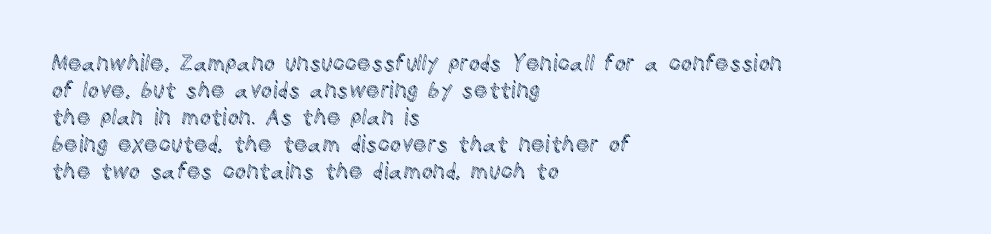
The image shows 22 px text type; set left-aligned, line spacing 1.23x, normal letter spacing, not underlined.
